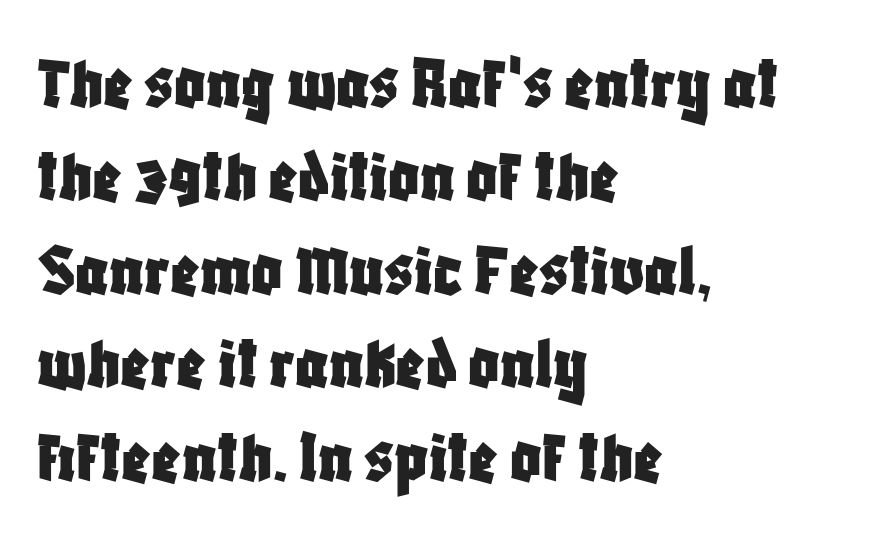
Q: Is the text italic (slanted)? A: No, it is upright.
Q: Is the typeface a serif or a sans-serif typeface? A: Sans-serif.
Q: Is the text underlined? A: No.
Q: How is the paragraph aligned? A: Left-aligned.
Q: Is the spacing between letters normal or unusually wide? A: Normal.
Q: Width (condensed, normal, or wide)? A: Condensed.
Q: Stroke contrast? A: Low.
Q: x-height? A: Large.
Q: Monospaced? A: No.
